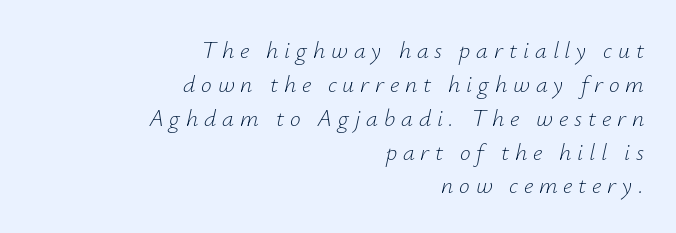
The image shows 24 px text type, italic (leaning right); set right-aligned, normal line spacing (1.41x), unusually wide letter spacing (+0.24 em), not underlined.
